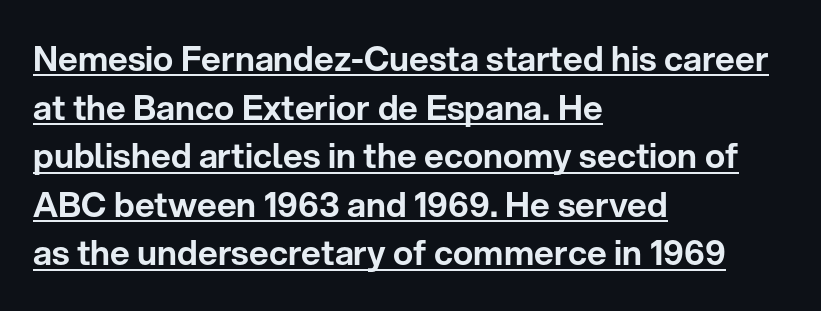
{"serif": "no", "italic": "no", "width": "normal", "stroke_contrast": "low", "x_height": "medium", "monospaced": "no", "underline": "yes", "align": "left", "line_spacing": "normal", "line_spacing_ratio": 1.43, "letter_spacing": "normal", "letter_spacing_em": 0.0, "glyph_px": 34}
